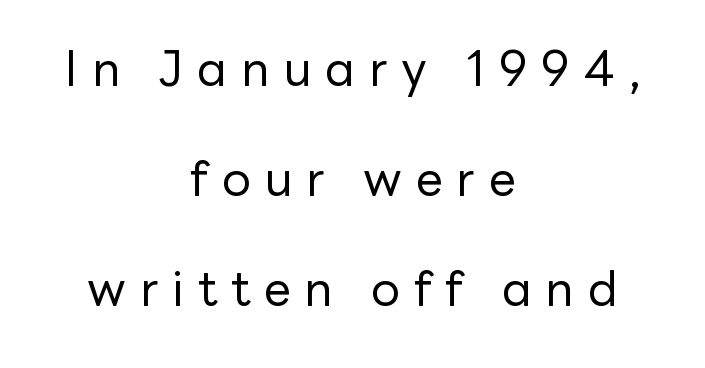
Q: Is the text bold? A: No.
Q: Is the text italic (slanted)? A: No, it is upright.
Q: Is the typeface a serif or a sans-serif typeface? A: Sans-serif.
Q: Is the text underlined? A: No.
Q: How is the paragraph aligned? A: Centered.
Q: Is the spacing between letters normal or unusually wide? A: Unusually wide.
Q: Is the spacing between lines tight, normal or loose? A: Loose.
Q: Width (condensed, normal, or wide)? A: Normal.
Q: Stroke contrast? A: Low.
Q: x-height? A: Medium.
Q: Monospaced? A: No.
